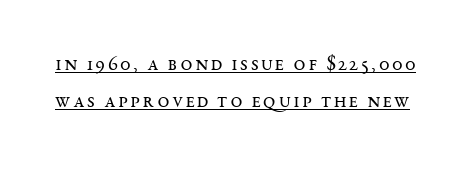
{"italic": "no", "bold": "no", "underline": "yes", "line_spacing_ratio": 1.74, "glyph_px": 21}
